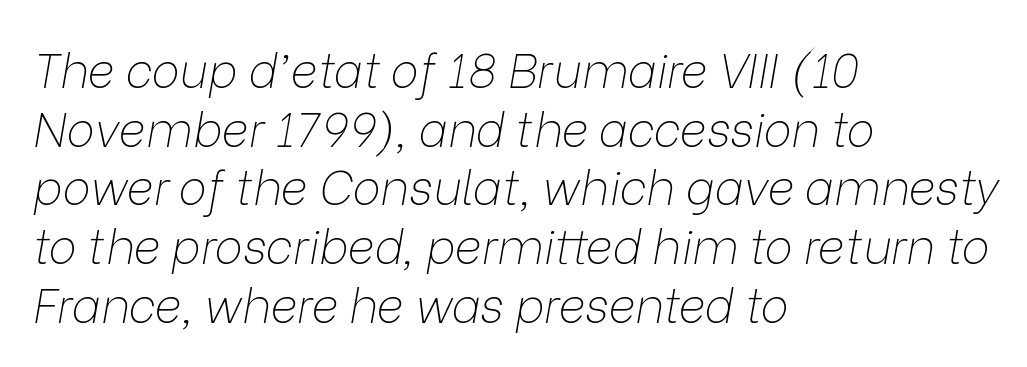
Where is the straight margin? On the left. When letters slant like this, we call the style italic. Normally led — the rows are evenly, conventionally spaced. Bare-footed words on every line.
